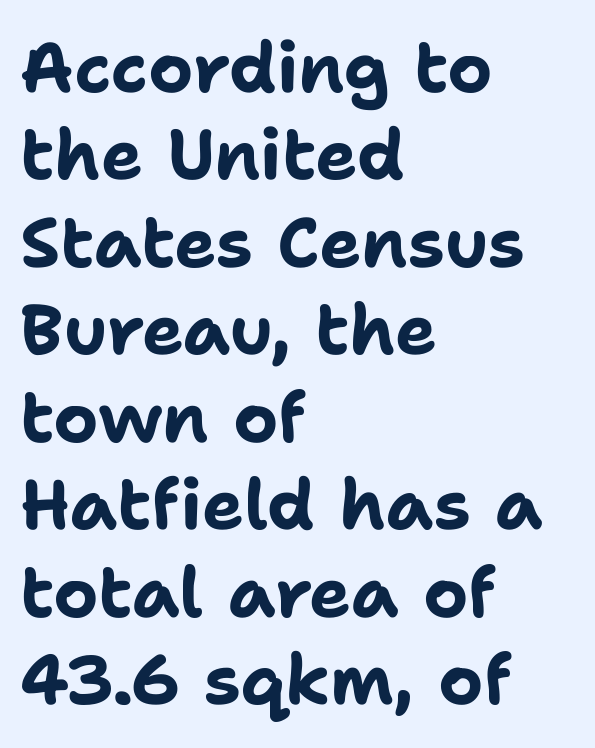
Serifs: no, the terminals of the letterforms are clean. Inter-character spacing is left at the font's built-in metrics. Reading down the column, the eye jumps a familiar distance to each next line. Thick stems and heavy bowls — unmistakably bold.
